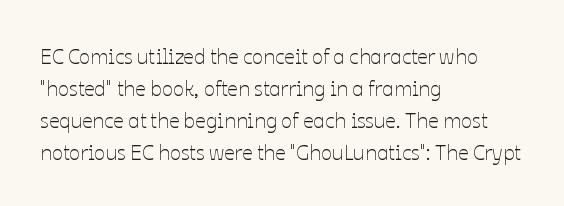
{"italic": "no", "bold": "no", "underline": "no", "align": "left", "line_spacing": "normal", "line_spacing_ratio": 1.52, "letter_spacing": "normal", "letter_spacing_em": 0.0, "glyph_px": 21}
